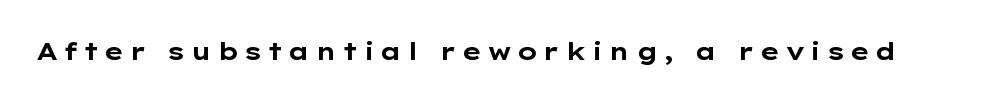
{"italic": "no", "bold": "yes", "underline": "no", "glyph_px": 24}
